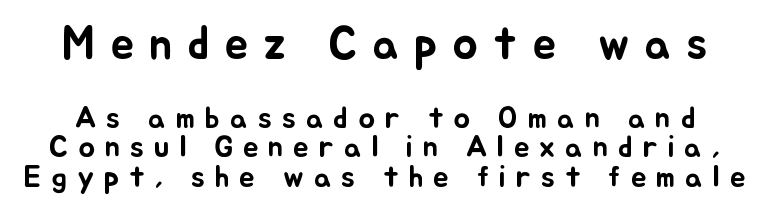
{"italic": "no", "width": "normal", "stroke_contrast": "low", "x_height": "small", "monospaced": "no", "underline": "no", "line_spacing": "tight", "line_spacing_ratio": 0.96, "letter_spacing": "wide", "letter_spacing_em": 0.32, "larger_block": "first", "size_ratio": 1.52, "glyph_px": 47}
